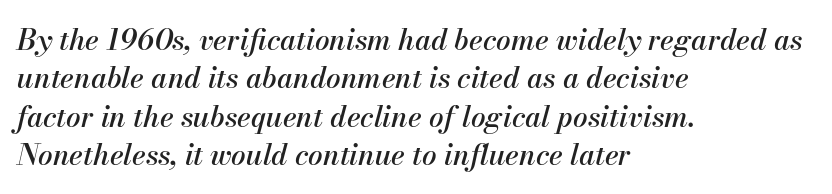
The image shows 29 px text type, italic (leaning right); set left-aligned, normal line spacing (1.32x), normal letter spacing, not underlined; medium stroke contrast and a small x-height.
